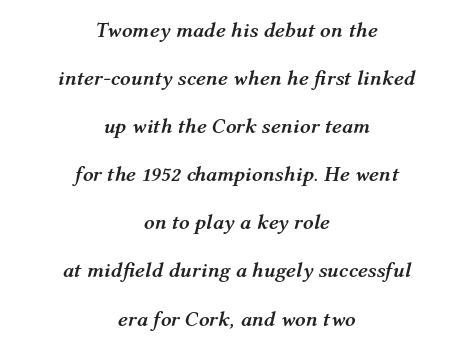
{"italic": "yes", "lean": "right", "slant_degrees": 12, "bold": "yes", "underline": "no", "align": "center", "line_spacing": "loose", "line_spacing_ratio": 2.29, "letter_spacing": "normal", "letter_spacing_em": 0.0, "glyph_px": 21}
